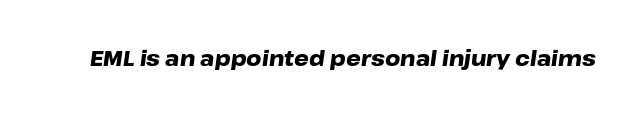
The passage shown is emphatically bold. Quick note: underline off. Here the glyphs are tracked normally, forming tight word shapes. Italic: yes, the glyphs are oblique.
